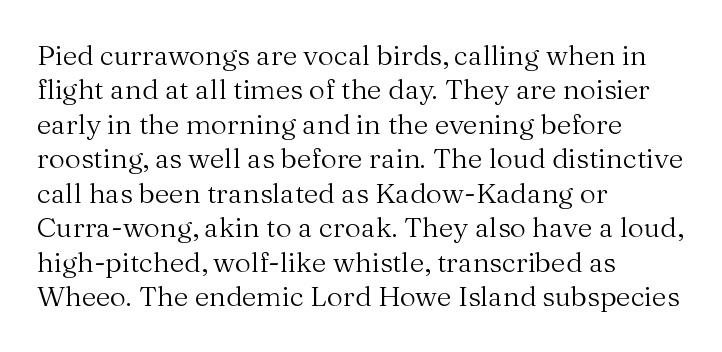
Q: Is the text bold? A: No.
Q: Is the text italic (slanted)? A: No, it is upright.
Q: Is the typeface a serif or a sans-serif typeface? A: Serif.
Q: Is the text underlined? A: No.
Q: How is the paragraph aligned? A: Left-aligned.
Q: Is the spacing between letters normal or unusually wide? A: Normal.
Q: Width (condensed, normal, or wide)? A: Normal.
Q: Stroke contrast? A: Medium.
Q: x-height? A: Medium.
Q: Monospaced? A: No.
